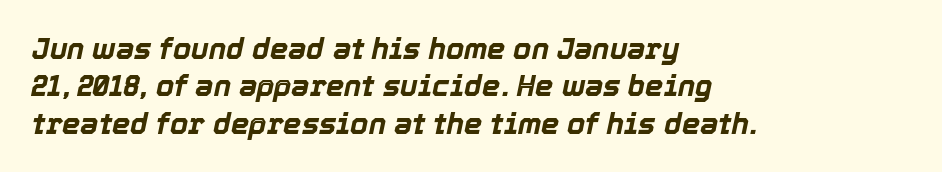
{"italic": "yes", "lean": "right", "slant_degrees": 12, "bold": "yes", "weight": "bold", "width": "normal", "x_height": "medium", "monospaced": "no", "underline": "no", "align": "left", "line_spacing": "normal", "line_spacing_ratio": 1.29, "letter_spacing": "normal", "letter_spacing_em": 0.0, "glyph_px": 29}
